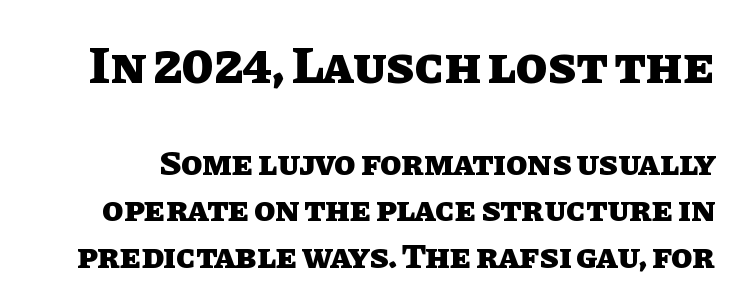
The image shows 52 px heavy type, upright; set normal line spacing (1.33x), normal letter spacing, not underlined; the first (top) block is 1.49x larger; low stroke contrast and a large x-height.
